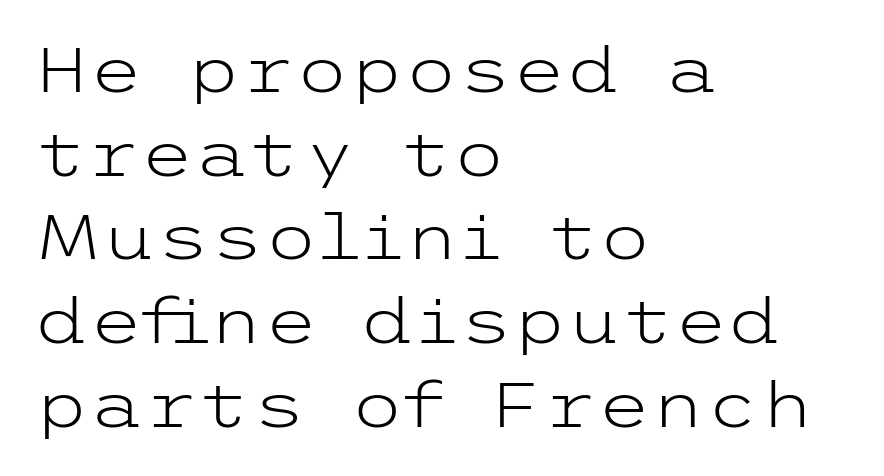
The image shows 62 px light, wide sans-serif type, upright; set left-aligned, normal line spacing (1.35x), normal letter spacing, not underlined; low stroke contrast and a medium x-height.
